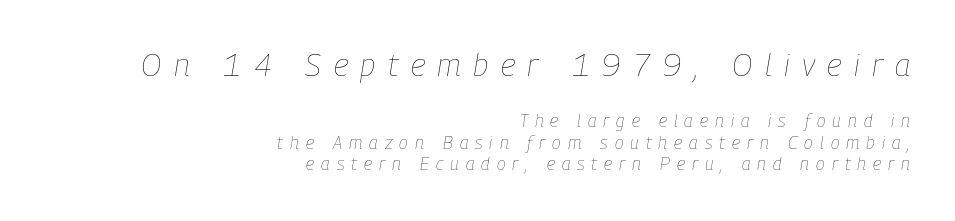
{"italic": "yes", "lean": "right", "slant_degrees": 9, "bold": "no", "weight": "thin", "width": "condensed", "stroke_contrast": "low", "x_height": "medium", "monospaced": "no", "underline": "no", "align": "right", "line_spacing_ratio": 1.2, "letter_spacing": "wide", "letter_spacing_em": 0.39, "larger_block": "first", "size_ratio": 1.78, "glyph_px": 32}
